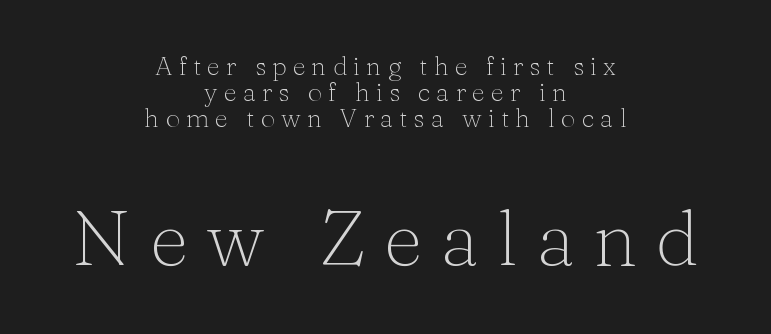
Q: Is the text bold? A: No.
Q: Is the text italic (slanted)? A: No, it is upright.
Q: Is the typeface a serif or a sans-serif typeface? A: Serif.
Q: Is the text underlined? A: No.
Q: How is the paragraph aligned? A: Centered.
Q: Is the spacing between letters normal or unusually wide? A: Unusually wide.
Q: Is the spacing between lines tight, normal or loose? A: Tight.
Q: Which block of text is set in a larger size, the first (top) or the second (bottom)? A: The second (bottom) one.
Q: Width (condensed, normal, or wide)? A: Normal.
Q: Stroke contrast? A: Medium.
Q: x-height? A: Medium.
Q: Monospaced? A: No.
